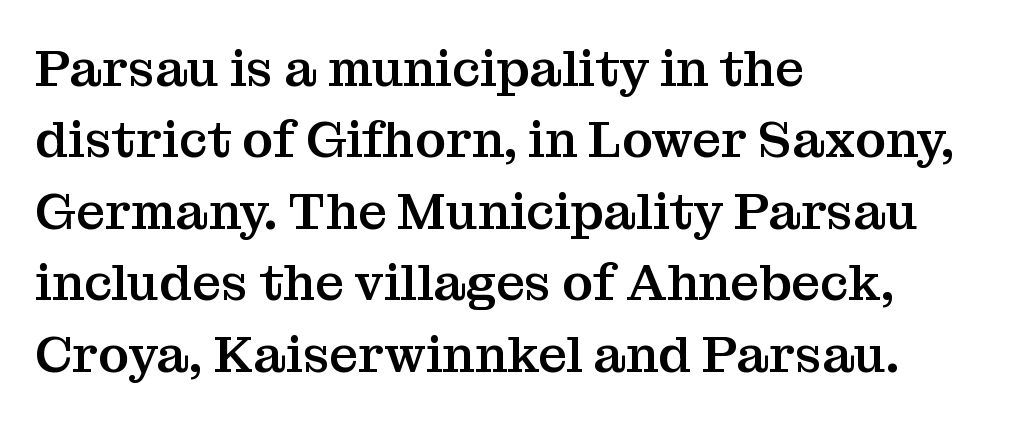
Q: Is the text italic (slanted)? A: No, it is upright.
Q: Is the typeface a serif or a sans-serif typeface? A: Serif.
Q: Is the text underlined? A: No.
Q: How is the paragraph aligned? A: Left-aligned.
Q: Is the spacing between letters normal or unusually wide? A: Normal.
Q: Is the spacing between lines tight, normal or loose? A: Normal.
Q: Width (condensed, normal, or wide)? A: Normal.
Q: Stroke contrast? A: Medium.
Q: x-height? A: Medium.
Q: Monospaced? A: No.
